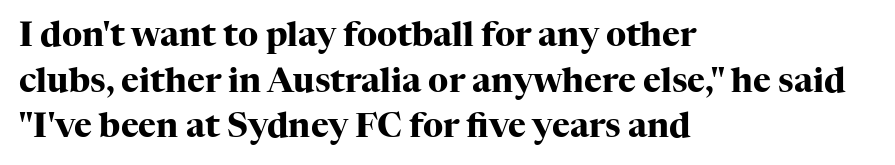
Q: Is the text bold? A: Yes.
Q: Is the text italic (slanted)? A: No, it is upright.
Q: Is the typeface a serif or a sans-serif typeface? A: Serif.
Q: Is the text underlined? A: No.
Q: How is the paragraph aligned? A: Left-aligned.
Q: Is the spacing between letters normal or unusually wide? A: Normal.
Q: Is the spacing between lines tight, normal or loose? A: Normal.
Q: Width (condensed, normal, or wide)? A: Normal.
Q: Stroke contrast? A: High.
Q: x-height? A: Medium.
Q: Monospaced? A: No.
